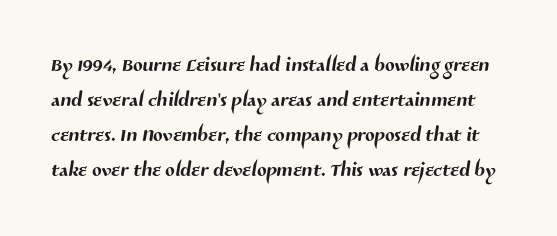
The glyphs in this specimen are sans serif. These lines sit exactly where default settings would place them. In terms of letterspacing, this is plain default setting. Descender tails drop into unmarked territory. The rendering uses natural spacing where letterforms have individual widths.
